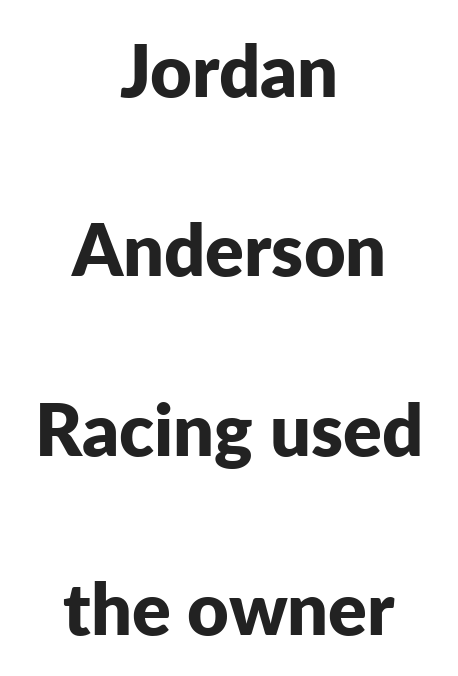
Typographic density is high because the face is bold. This sample uses an upright cut, with every glyph sitting square on the baseline. Honestly, the letter spacing is just normal — you wouldn't notice it. The setting favours the middle, as headings and verse often do.
